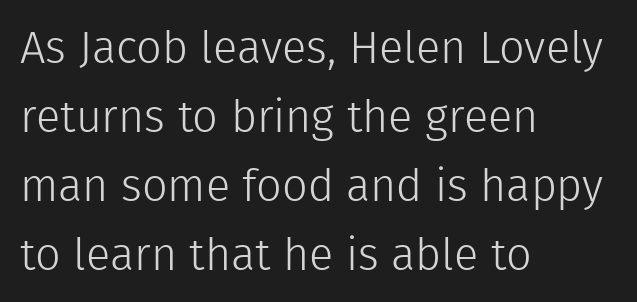
{"serif": "no", "italic": "no", "bold": "no", "weight": "light", "width": "normal", "stroke_contrast": "low", "x_height": "medium", "monospaced": "no", "underline": "no", "align": "left", "line_spacing": "normal", "line_spacing_ratio": 1.53, "letter_spacing": "normal", "letter_spacing_em": 0.0, "glyph_px": 45}
